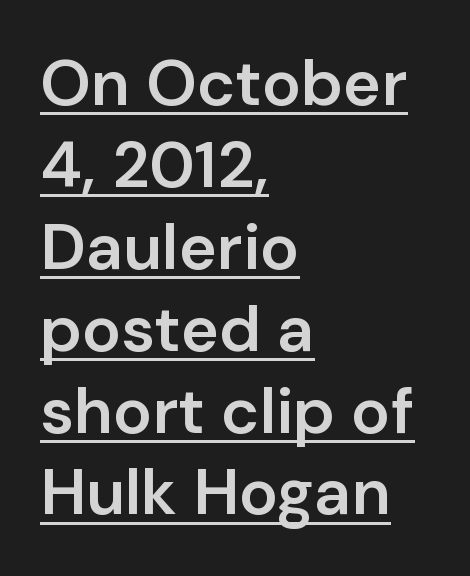
{"serif": "no", "italic": "no", "bold": "semi", "weight": "semibold", "width": "normal", "stroke_contrast": "low", "x_height": "medium", "monospaced": "no", "underline": "yes", "align": "left", "line_spacing": "normal", "line_spacing_ratio": 1.26, "letter_spacing": "normal", "letter_spacing_em": 0.0, "glyph_px": 65}
